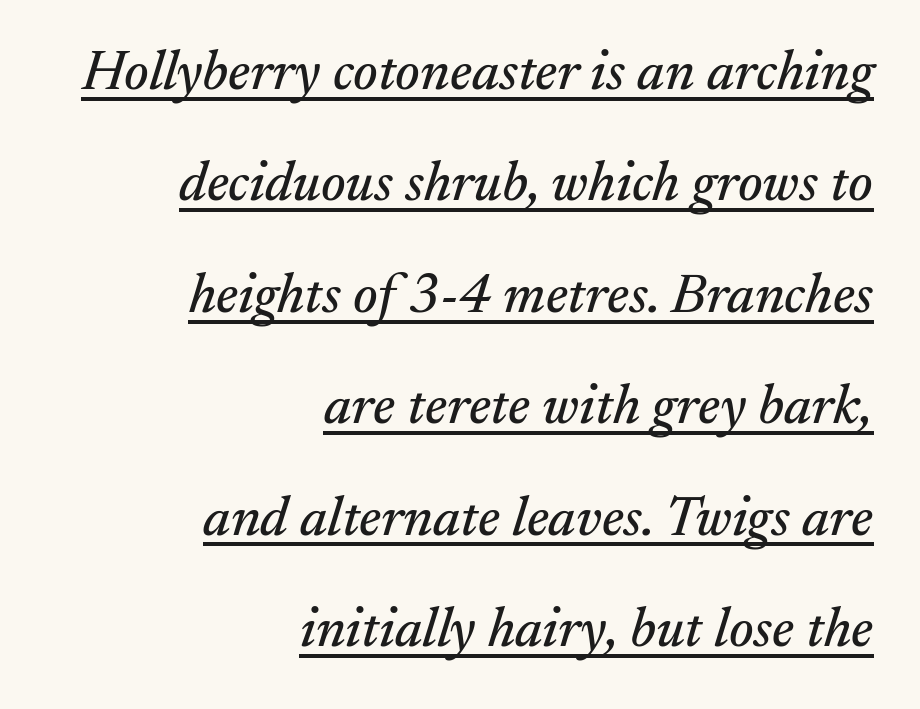
{"serif": "yes", "italic": "yes", "lean": "right", "slant_degrees": 17, "width": "normal", "stroke_contrast": "medium", "x_height": "small", "monospaced": "no", "underline": "yes", "align": "right", "line_spacing": "loose", "line_spacing_ratio": 1.99, "letter_spacing": "normal", "letter_spacing_em": 0.0, "glyph_px": 56}
